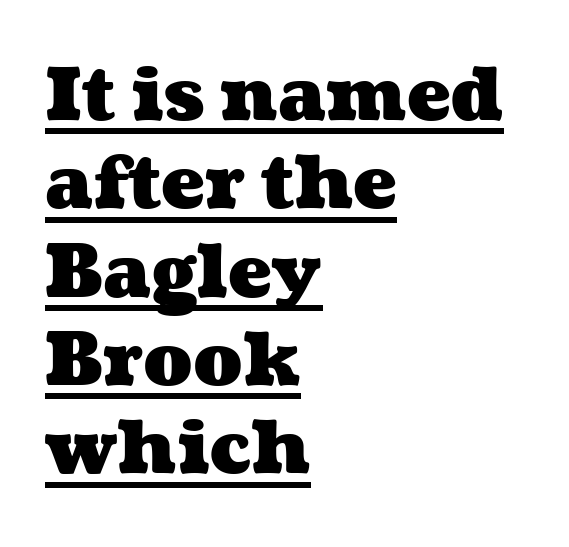
Beneath each row of characters lies a ruled line. A classic flush-left, rag-right setting is used for this passage. Is the type bold? Yes — the strokes are clearly thick and heavy. The letters advance in unequal steps, a hallmark of proportional type. The face used here is rendered with its standard letterfit.
